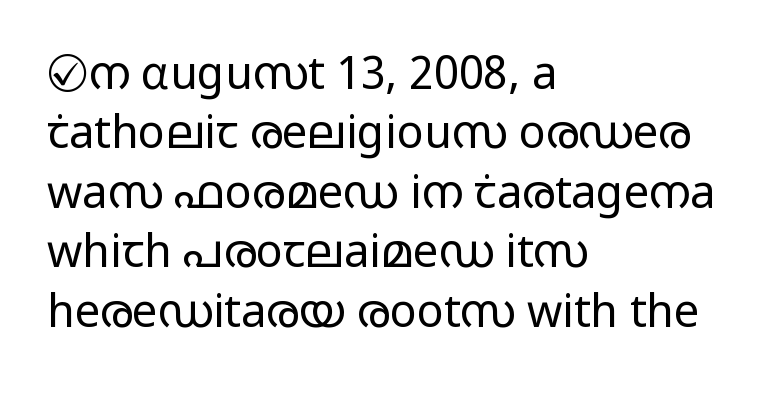
Note the varied advance widths — an 'i' is clearly narrower than an 'm'. Glyph-to-glyph distance matches everyday printed text. In terms of leading, this rendering sits right in the middle. All the whitespace from short lines collects on the right. In terms of posture, this sample is upright.
